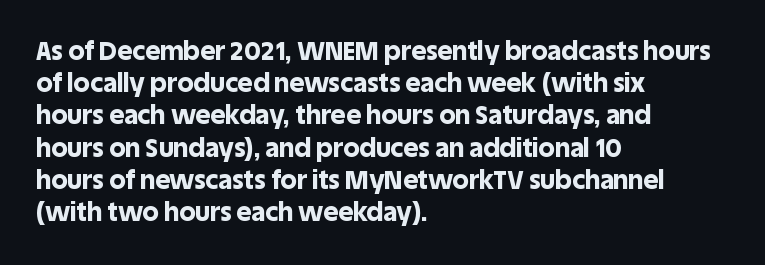
The image shows 26 px bold type, upright; set left-aligned, line spacing 1.24x, normal letter spacing, not underlined.
